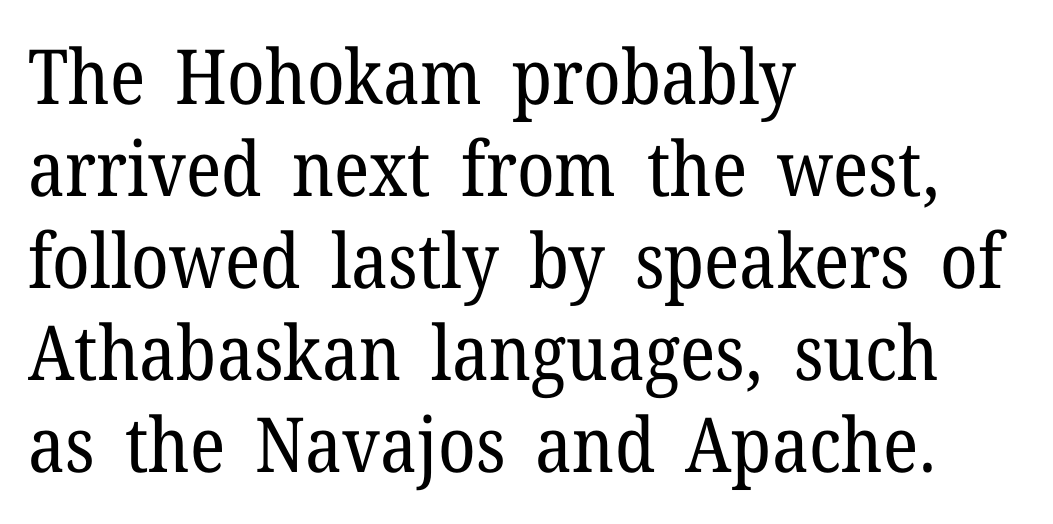
The specimen reads as upright at a glance. What kind of face is this? One with serifs. The compositor pushed each line to the left boundary. The face used here is proportionally spaced, like ordinary book or web type. The letters look calm and open, with moderate or lighter stems. Short note: letters normally spaced.
